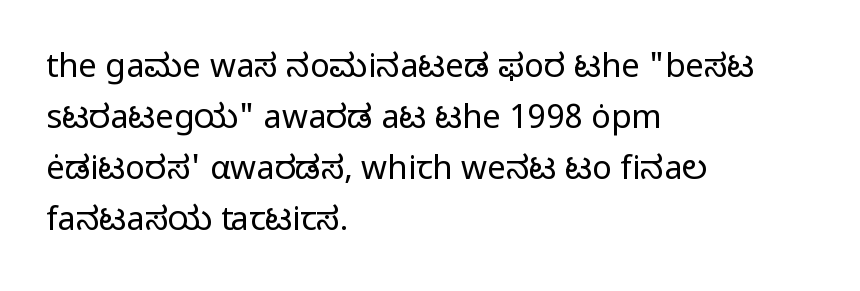
The lines sit at an ordinary, default distance from one another. The strip under each line holds only bare page. The type sits square on the baseline with zero lean. The typeface chosen for these lines omits serifs. The paragraph shown leans on its left margin. You could call the tracking neutral — neither tight nor loose.
